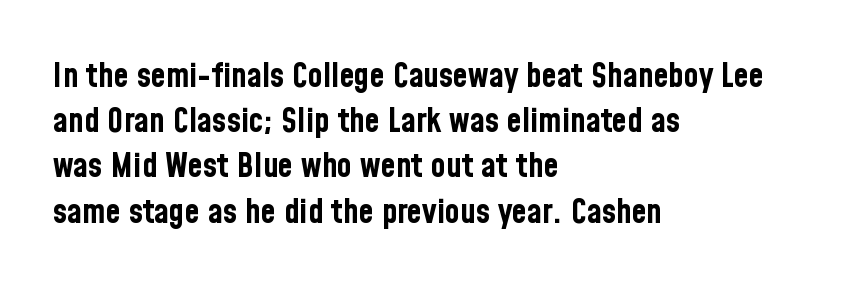
{"serif": "no", "italic": "no", "bold": "yes", "weight": "bold", "width": "condensed", "stroke_contrast": "low", "x_height": "medium", "monospaced": "no", "underline": "no", "align": "left", "line_spacing": "normal", "line_spacing_ratio": 1.33, "letter_spacing": "normal", "letter_spacing_em": 0.0, "glyph_px": 34}
